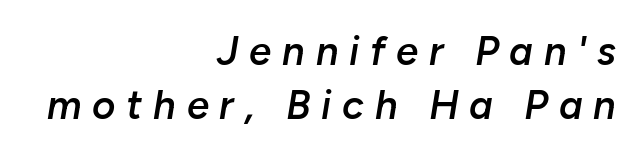
Type without underlining. Compared with typical body copy, the letter spacing here is much looser. The rendering uses natural spacing where letterforms have individual widths. Reading down the block, your eye finds every line finishing at a fixed right position. Yep, that's italic — everything's leaning.
